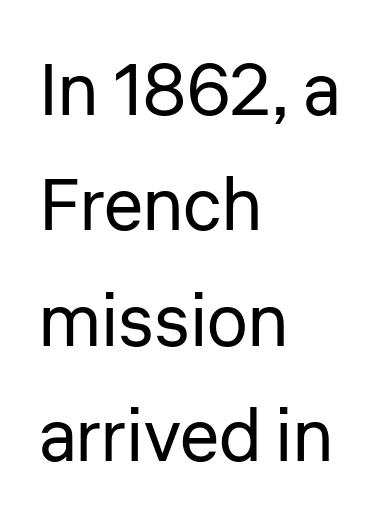
Q: Is the text bold? A: No.
Q: Is the text italic (slanted)? A: No, it is upright.
Q: Is the typeface a serif or a sans-serif typeface? A: Sans-serif.
Q: Is the text underlined? A: No.
Q: How is the paragraph aligned? A: Left-aligned.
Q: Is the spacing between letters normal or unusually wide? A: Normal.
Q: Is the spacing between lines tight, normal or loose? A: Normal.
Q: Width (condensed, normal, or wide)? A: Normal.
Q: Stroke contrast? A: Low.
Q: x-height? A: Medium.
Q: Monospaced? A: No.
